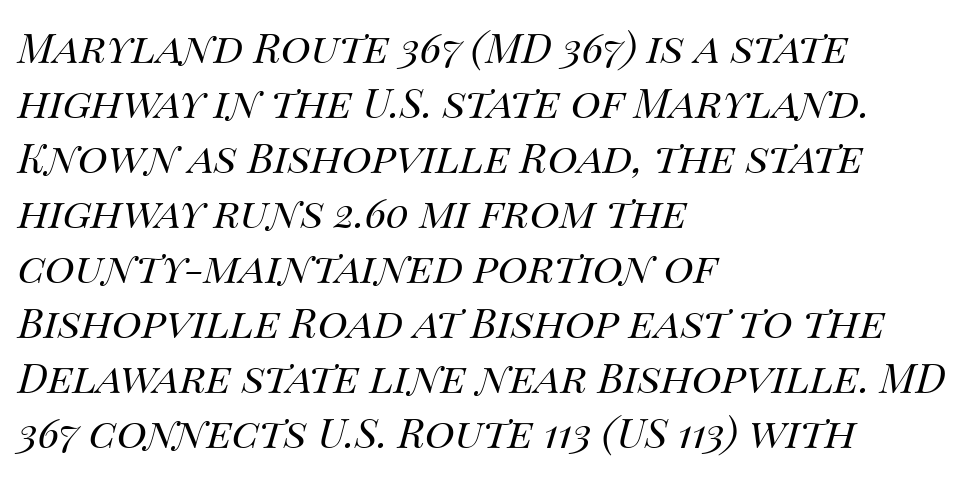
Q: Is the text bold? A: No.
Q: Is the text italic (slanted)? A: Yes, it leans right by about 14 degrees.
Q: Is the text underlined? A: No.
Q: How is the paragraph aligned? A: Left-aligned.
Q: Is the spacing between letters normal or unusually wide? A: Normal.
Q: Is the spacing between lines tight, normal or loose? A: Normal.
Q: Width (condensed, normal, or wide)? A: Normal.
Q: Stroke contrast? A: Medium.
Q: x-height? A: Large.
Q: Monospaced? A: No.
